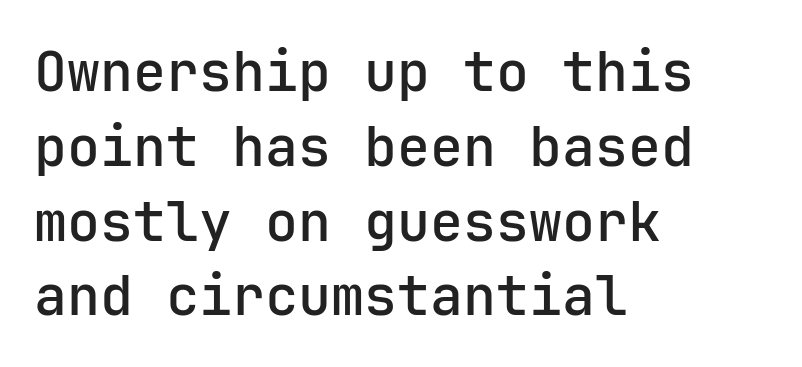
Q: Is the text bold? A: Semi-bold.
Q: Is the text italic (slanted)? A: No, it is upright.
Q: Is the typeface a serif or a sans-serif typeface? A: Sans-serif.
Q: Is the text underlined? A: No.
Q: How is the paragraph aligned? A: Left-aligned.
Q: Is the spacing between letters normal or unusually wide? A: Normal.
Q: Is the spacing between lines tight, normal or loose? A: Normal.
Q: Width (condensed, normal, or wide)? A: Normal.
Q: Stroke contrast? A: Low.
Q: x-height? A: Medium.
